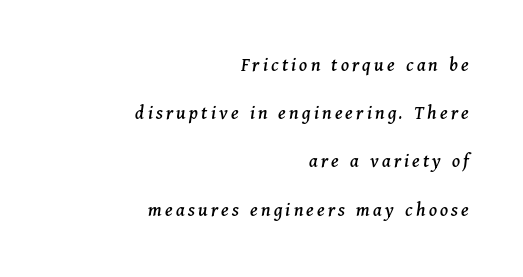
Airy leading. The ragged edge is on the left, which tells us the setting is flush right. The string is rendered with underlining switched off. This is oblique type, the kind used for emphasis or titles.
